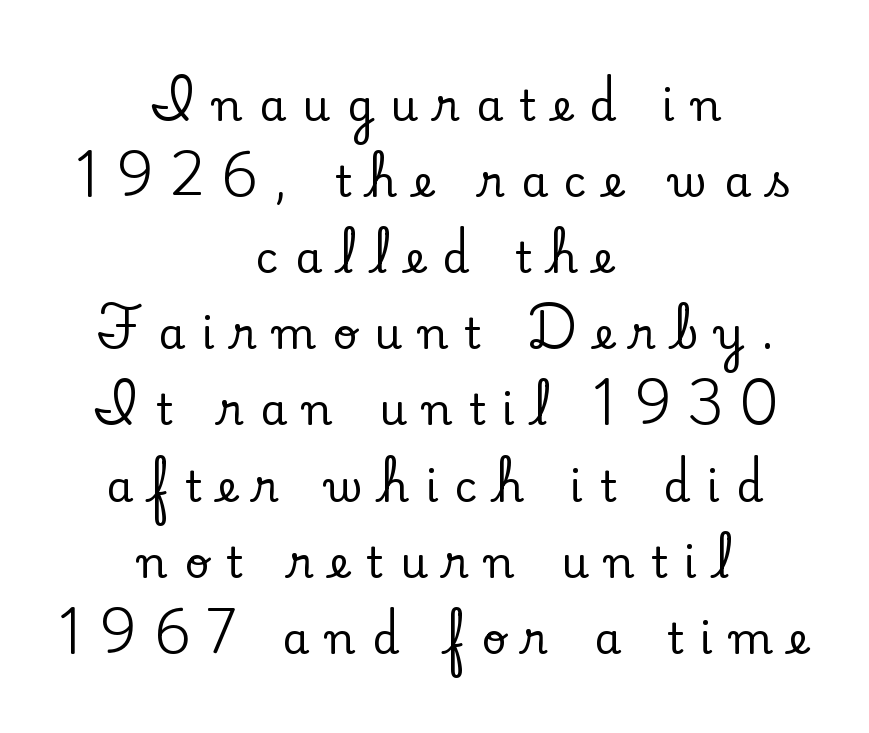
Q: Is the text italic (slanted)? A: No, it is upright.
Q: Is the typeface a serif or a sans-serif typeface? A: Serif.
Q: Is the text underlined? A: No.
Q: How is the paragraph aligned? A: Centered.
Q: Is the spacing between letters normal or unusually wide? A: Unusually wide.
Q: Width (condensed, normal, or wide)? A: Normal.
Q: Stroke contrast? A: Low.
Q: x-height? A: Small.
Q: Monospaced? A: No.
